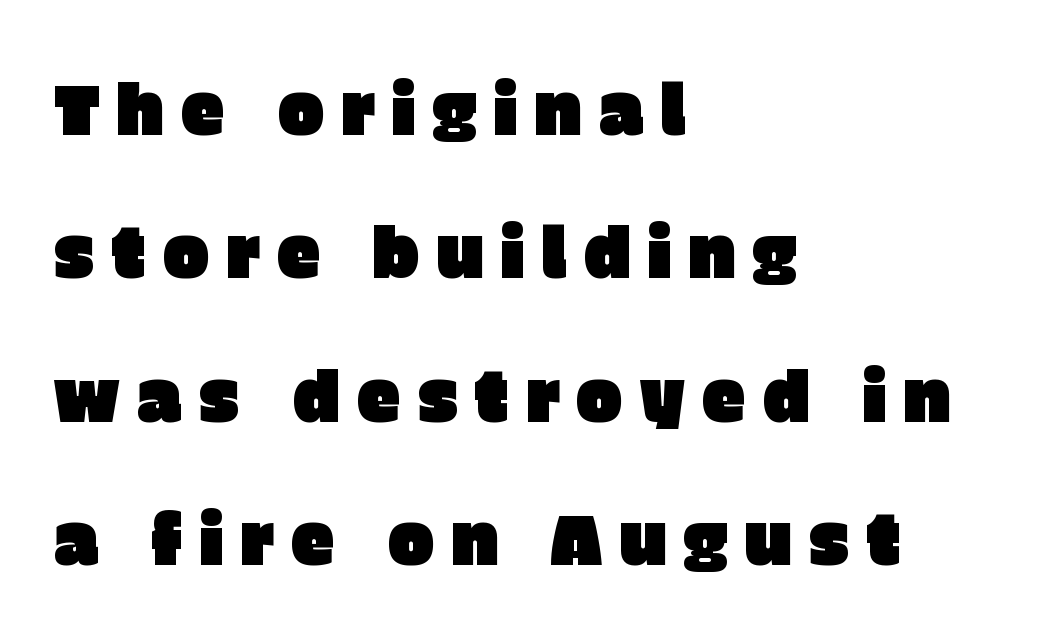
{"serif": "no", "italic": "no", "width": "normal", "stroke_contrast": "low", "x_height": "large", "monospaced": "no", "underline": "no", "align": "left", "line_spacing": "loose", "line_spacing_ratio": 2.02, "letter_spacing": "wide", "letter_spacing_em": 0.22, "glyph_px": 71}
